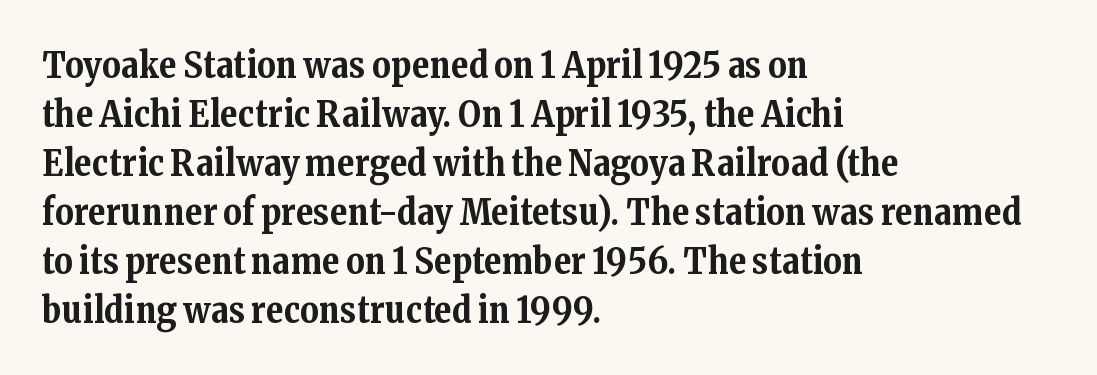
Q: Is the text bold? A: Yes.
Q: Is the text italic (slanted)? A: No, it is upright.
Q: Is the typeface a serif or a sans-serif typeface? A: Serif.
Q: Is the text underlined? A: No.
Q: How is the paragraph aligned? A: Left-aligned.
Q: Is the spacing between letters normal or unusually wide? A: Normal.
Q: Is the spacing between lines tight, normal or loose? A: Normal.
Q: Width (condensed, normal, or wide)? A: Normal.
Q: Stroke contrast? A: Medium.
Q: x-height? A: Medium.
Q: Monospaced? A: No.
